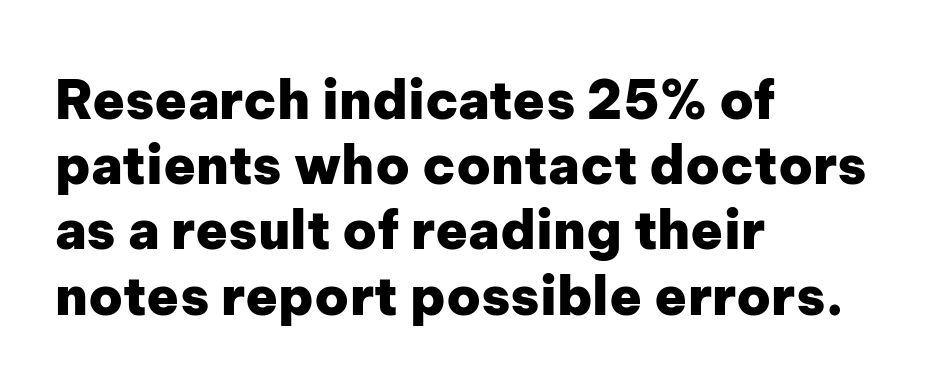
A typesetter would call this proportional, since set widths differ per character. Underlining? Definitely not there. This rendering leaves character spacing at its baseline value. Unlike italic type, these characters show no tilt at all.
